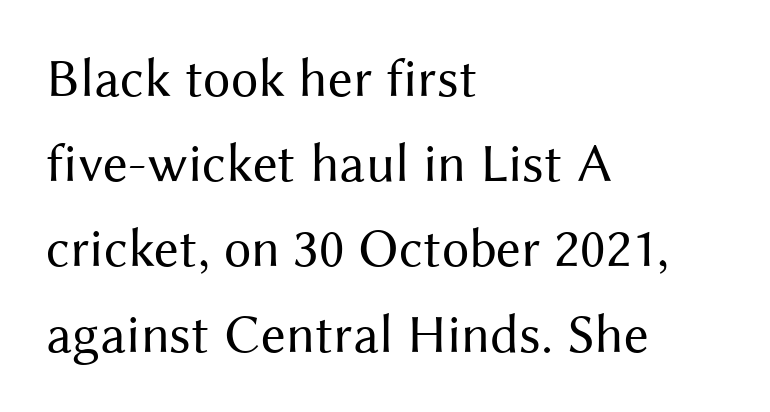
If you drew a ruler down the left edge, every line would touch it. The characters display no serif detailing; their extremities are plain. A quiet, ordinary-to-light weight characterises the typeface. Rule under the text: the space is simply empty. This sample uses plain, unmodified letter spacing. The lettering stays uniformly vertical, giving the passage a roman look.
